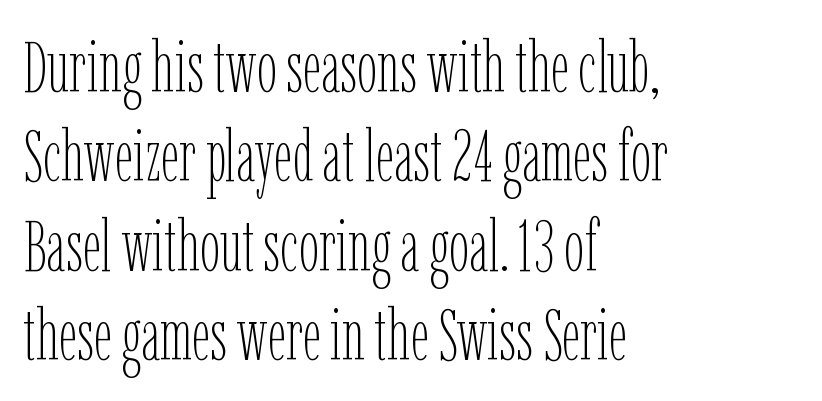
Visually the block forms a straight wall on the left and a jagged coastline on the right. A typesetter would call this proportional, since set widths differ per character. The lettering holds an erect, upright posture throughout. Has an underline been added? It has not. The typesetting does not lean heavy: it is not bold.
